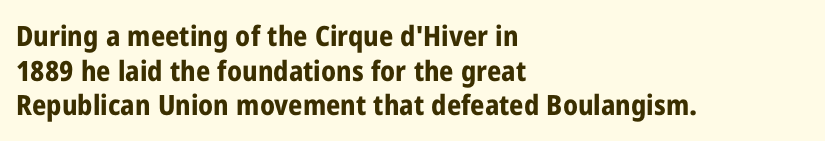
The image shows 28 px bold, condensed sans-serif type, upright; set left-aligned, line spacing 1.24x, normal letter spacing, not underlined; low stroke contrast and a medium x-height.
